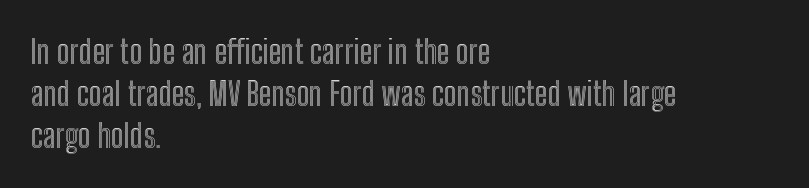
The image shows 33 px condensed type, upright; set left-aligned, normal line spacing (1.28x), normal letter spacing, not underlined; a medium x-height.
